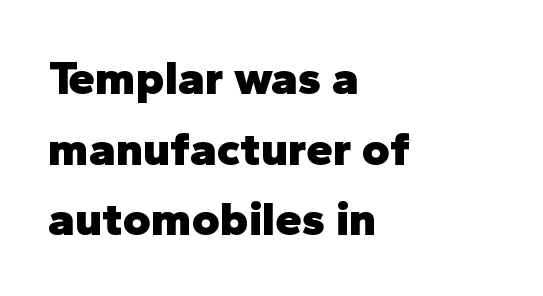
{"serif": "no", "italic": "no", "bold": "yes", "weight": "heavy", "width": "normal", "stroke_contrast": "low", "x_height": "medium", "monospaced": "no", "underline": "no", "align": "left", "line_spacing": "normal", "line_spacing_ratio": 1.47, "letter_spacing": "normal", "letter_spacing_em": 0.0, "glyph_px": 48}
